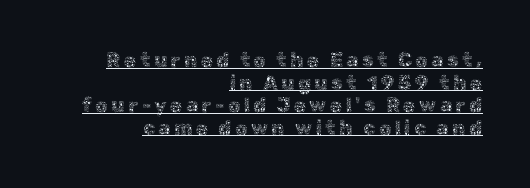
{"italic": "no", "bold": "no", "underline": "yes", "align": "right", "line_spacing": "tight", "line_spacing_ratio": 1.13, "glyph_px": 20}
